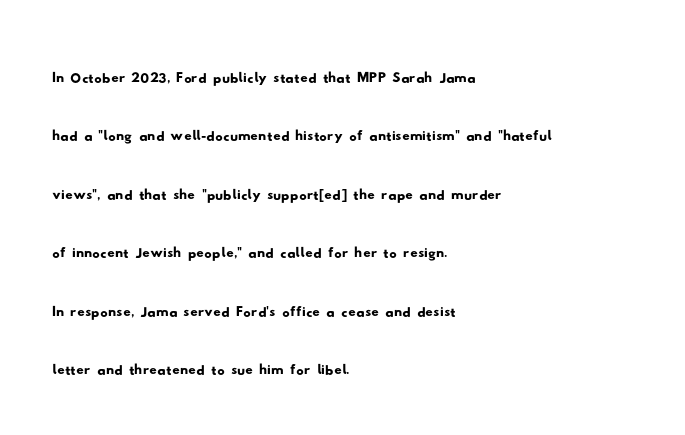
{"serif": "no", "width": "wide", "stroke_contrast": "low", "x_height": "small", "monospaced": "no", "underline": "no", "align": "left", "line_spacing": "normal", "line_spacing_ratio": 1.58, "letter_spacing": "normal", "letter_spacing_em": 0.0, "glyph_px": 37}
